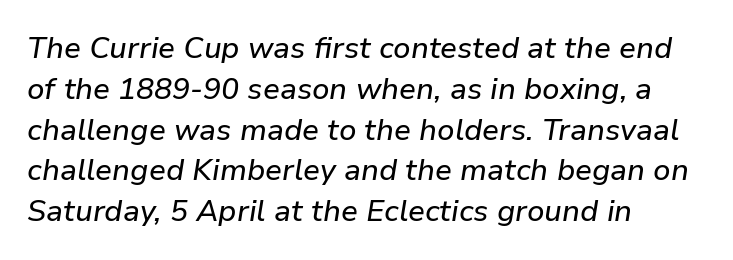
Q: Is the text italic (slanted)? A: Yes, it leans right by about 9 degrees.
Q: Is the text underlined? A: No.
Q: How is the paragraph aligned? A: Left-aligned.
Q: Is the spacing between letters normal or unusually wide? A: Normal.
Q: Is the spacing between lines tight, normal or loose? A: Normal.
Q: Width (condensed, normal, or wide)? A: Normal.
Q: Stroke contrast? A: Low.
Q: x-height? A: Medium.
Q: Monospaced? A: No.
